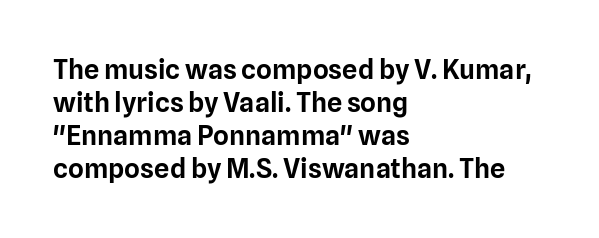
Q: Is the text italic (slanted)? A: No, it is upright.
Q: Is the text underlined? A: No.
Q: How is the paragraph aligned? A: Left-aligned.
Q: Is the spacing between letters normal or unusually wide? A: Normal.
